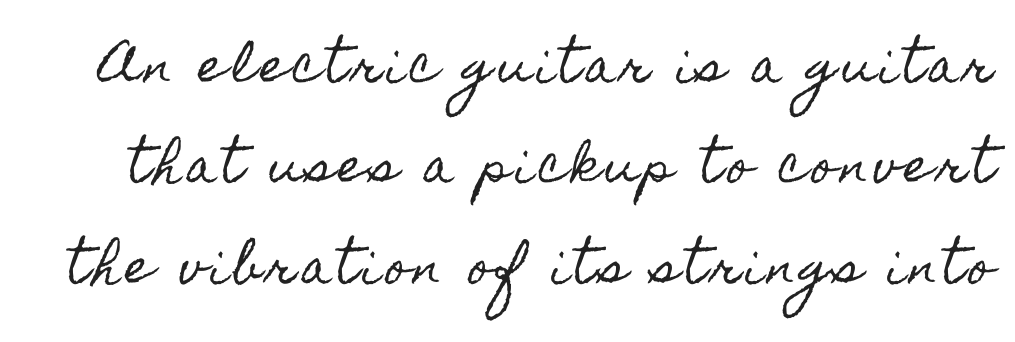
Is this a fixed-width face? No — the glyphs have proportional, varying widths. Clear beneath every line of the passage. These lines stand farther apart than default settings would place them.
